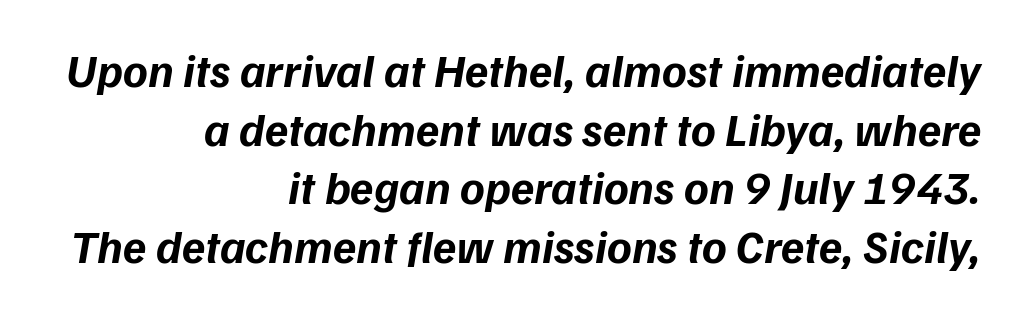
{"serif": "no", "bold": "yes", "weight": "bold", "width": "normal", "stroke_contrast": "low", "x_height": "medium", "monospaced": "no", "underline": "no", "align": "right", "line_spacing": "normal", "line_spacing_ratio": 1.25, "letter_spacing": "normal", "letter_spacing_em": 0.0, "glyph_px": 47}
